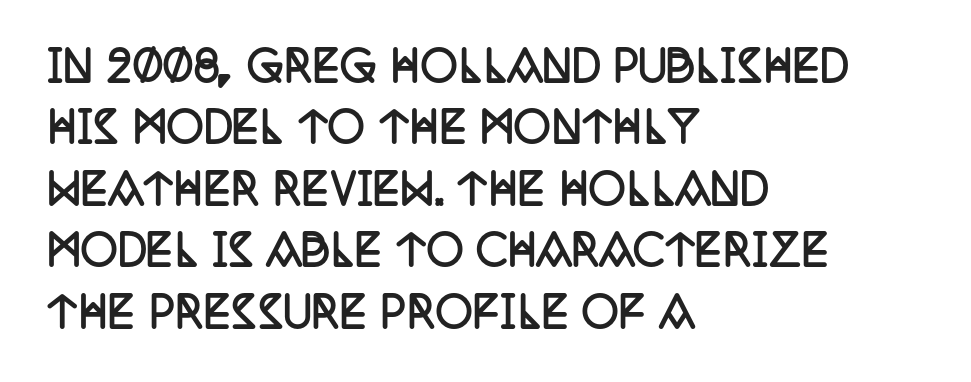
The image shows 41 px semibold, condensed serif type, upright; set left-aligned, normal line spacing (1.5x), normal letter spacing, not underlined; low stroke contrast and a large x-height.
